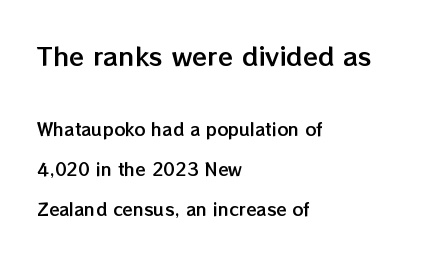
Alignment: flush left. Quick note: underline off. These two chunks differ in scale, with the top chunk taking the larger measure. The passage shown stacks its lines with a broad gap.
